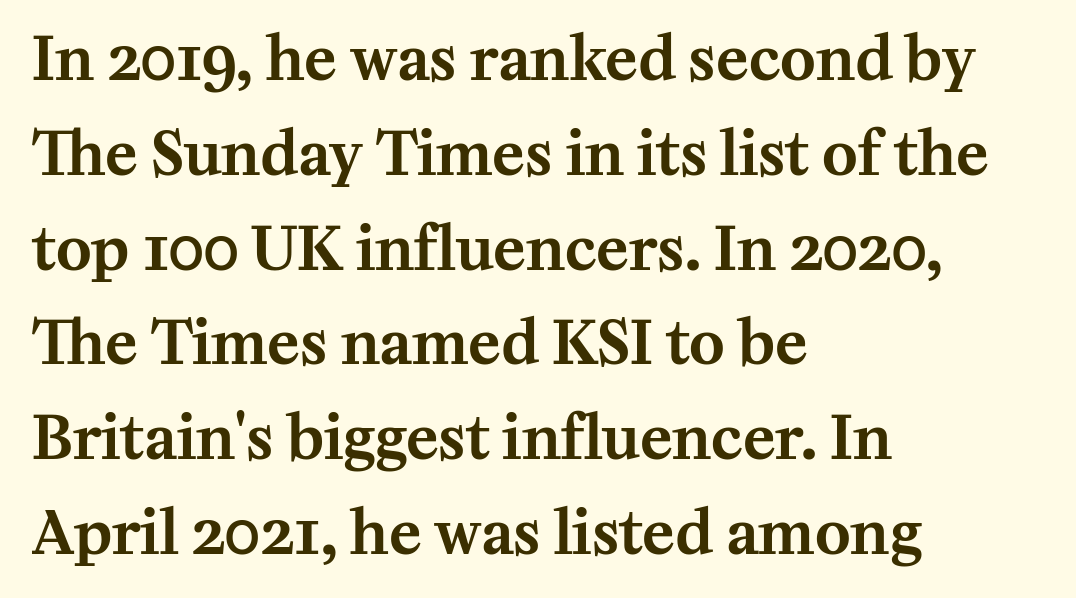
The typography opts for an upright posture over an oblique one. These lines sit exactly where default settings would place them. Default kerning and tracking; the words read as compact shapes. Underline: absent. The lines in this sample share a left origin and differ only in where they stop. Varying glyph widths throughout — classic text-font behaviour.
